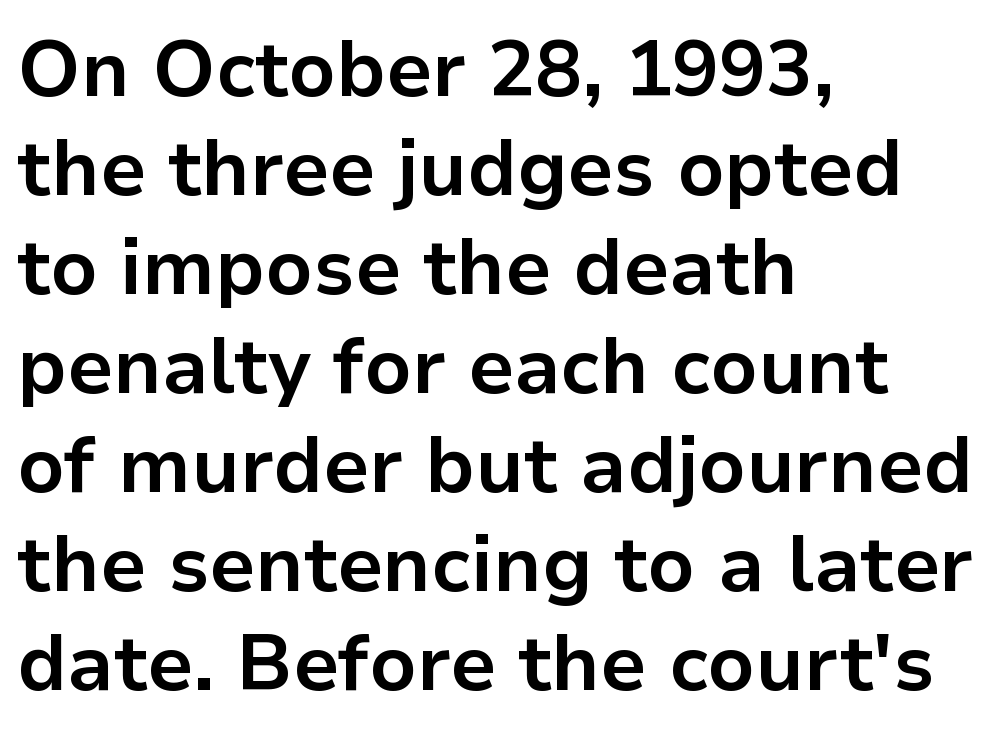
The image shows 78 px bold sans-serif type, upright; set left-aligned, normal line spacing (1.27x), normal letter spacing, not underlined; low stroke contrast and a medium x-height.
